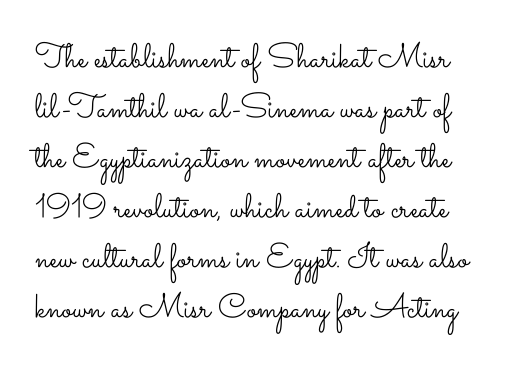
{"bold": "no", "weight": "light", "width": "wide", "stroke_contrast": "low", "x_height": "small", "monospaced": "no", "underline": "no", "line_spacing": "normal", "line_spacing_ratio": 1.47, "letter_spacing": "normal", "letter_spacing_em": 0.0, "glyph_px": 34}
